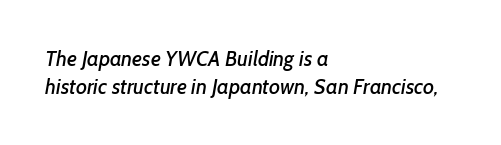
{"underline": "no", "align": "left", "line_spacing": "normal", "line_spacing_ratio": 1.32, "letter_spacing": "normal", "letter_spacing_em": 0.0, "glyph_px": 21}
